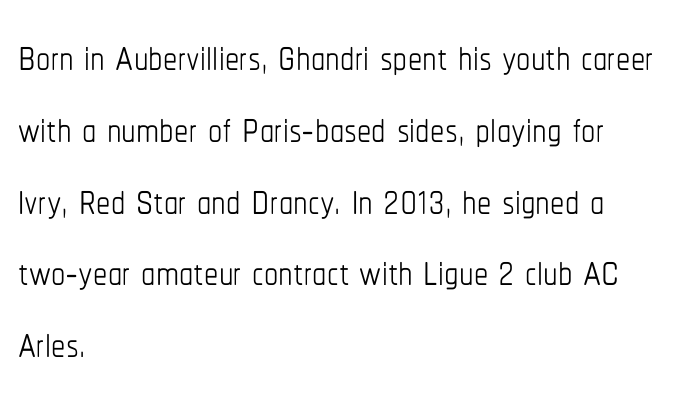
The image shows 57 px thin, condensed type, upright; set left-aligned, normal line spacing (1.26x), normal letter spacing, not underlined; low stroke contrast and a medium x-height.
